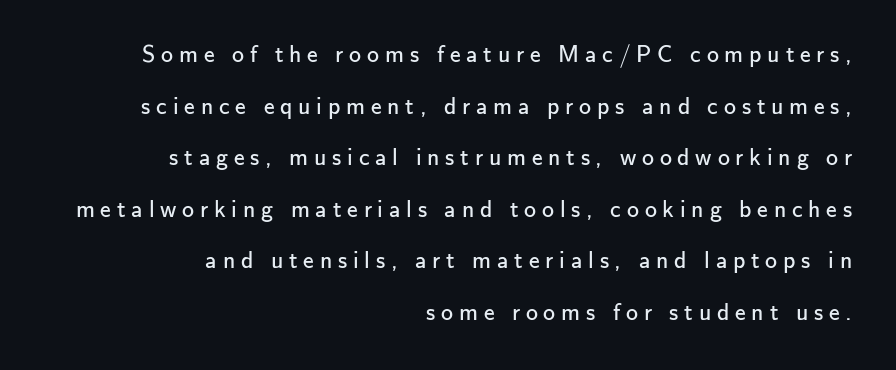
The image shows 24 px text type, upright; set right-aligned, loose line spacing (2.15x), unusually wide letter spacing (+0.24 em), not underlined.
